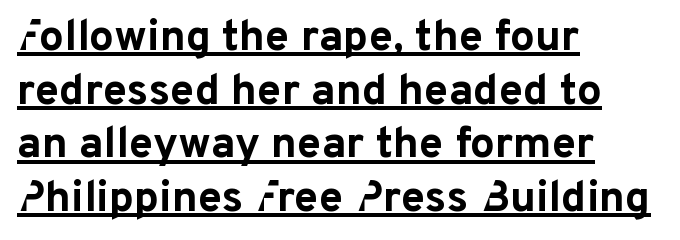
{"serif": "no", "italic": "no", "bold": "yes", "weight": "bold", "width": "normal", "stroke_contrast": "low", "x_height": "medium", "monospaced": "no", "underline": "yes", "align": "left", "line_spacing_ratio": 1.22, "letter_spacing": "normal", "letter_spacing_em": 0.0, "glyph_px": 44}
